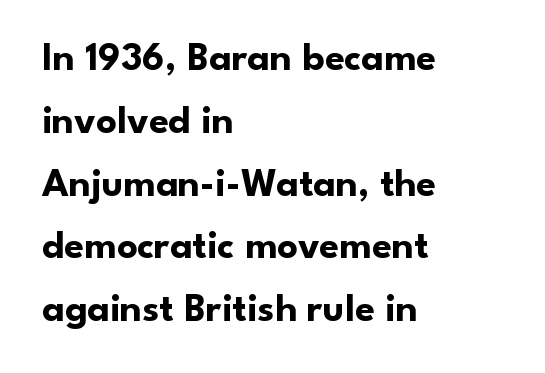
Q: Is the text bold? A: Yes.
Q: Is the text italic (slanted)? A: No, it is upright.
Q: Is the typeface a serif or a sans-serif typeface? A: Sans-serif.
Q: Is the text underlined? A: No.
Q: How is the paragraph aligned? A: Left-aligned.
Q: Is the spacing between letters normal or unusually wide? A: Normal.
Q: Is the spacing between lines tight, normal or loose? A: Normal.
Q: Width (condensed, normal, or wide)? A: Normal.
Q: Stroke contrast? A: Low.
Q: x-height? A: Small.
Q: Monospaced? A: No.
